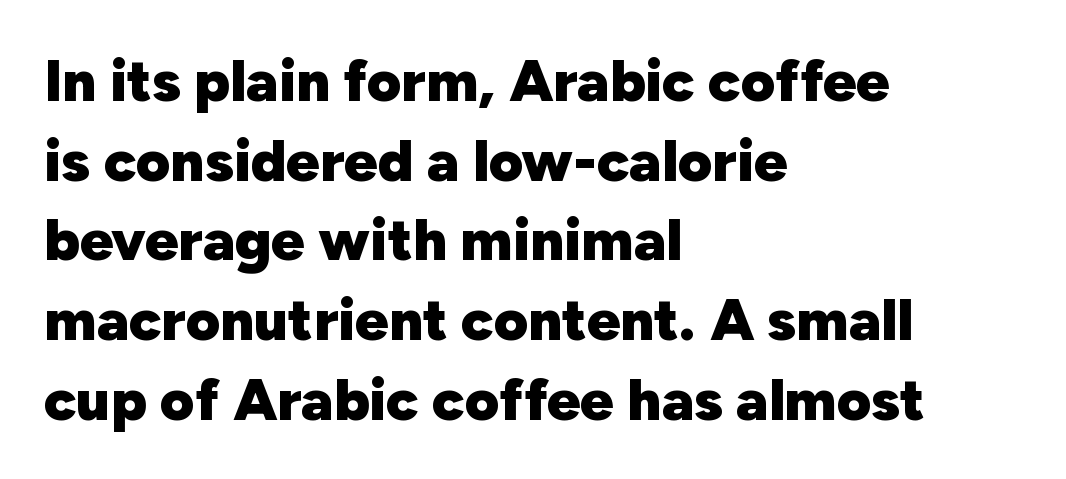
{"serif": "no", "italic": "no", "bold": "yes", "weight": "heavy", "width": "normal", "stroke_contrast": "low", "x_height": "medium", "monospaced": "no", "underline": "no", "align": "left", "line_spacing": "normal", "line_spacing_ratio": 1.35, "letter_spacing": "normal", "letter_spacing_em": 0.0, "glyph_px": 59}
